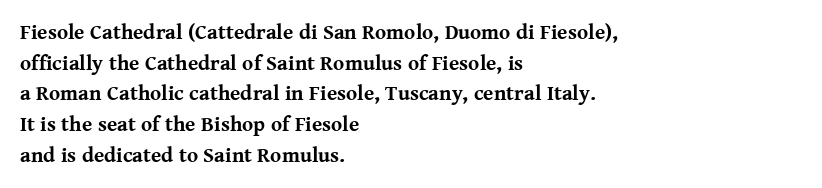
Q: Is the text bold? A: Yes.
Q: Is the text italic (slanted)? A: No, it is upright.
Q: Is the text underlined? A: No.
Q: How is the paragraph aligned? A: Left-aligned.
Q: Is the spacing between letters normal or unusually wide? A: Normal.
Q: Is the spacing between lines tight, normal or loose? A: Normal.
